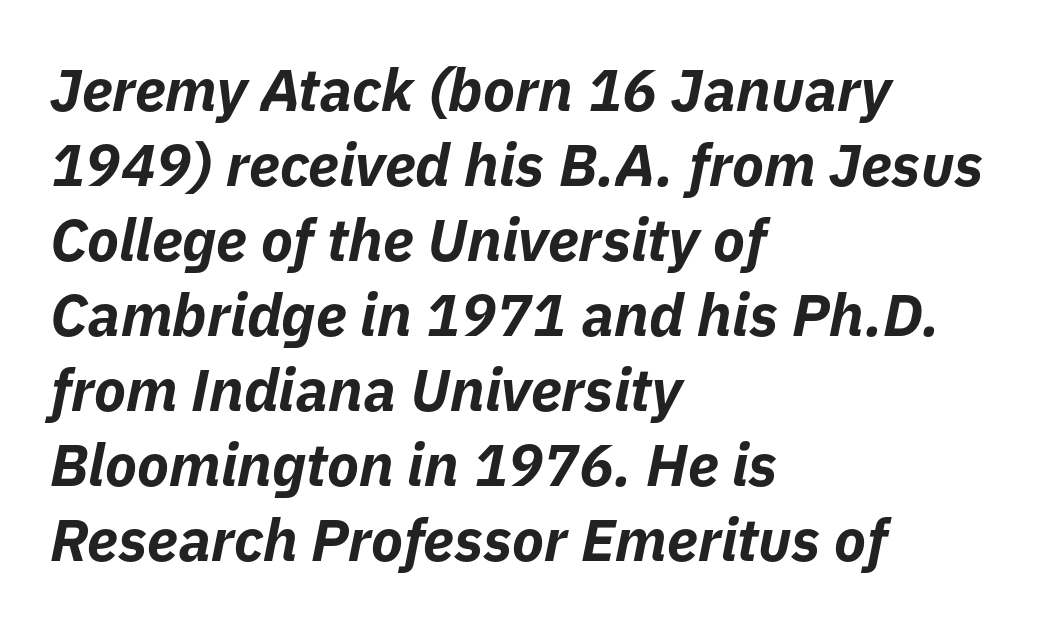
The typography opts for an oblique posture over an upright one. A typesetter would call this leading conventional body-copy spacing. These lines carry a lot of weight — the face is fully bold. The space directly below the letters is spotless.
